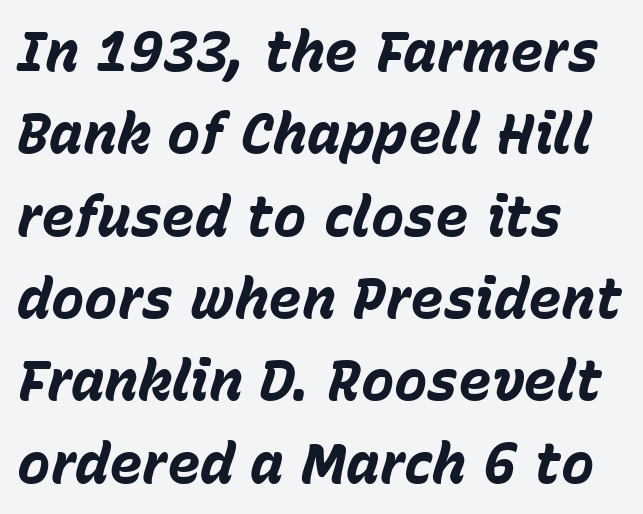
The lettering tilts uniformly, giving the passage an italic look. Underlining? Definitely not there. There is no visible air inserted between adjacent glyphs. The vertical gap from one line to the next is medium. A typesetter would call this proportional, since set widths differ per character.
